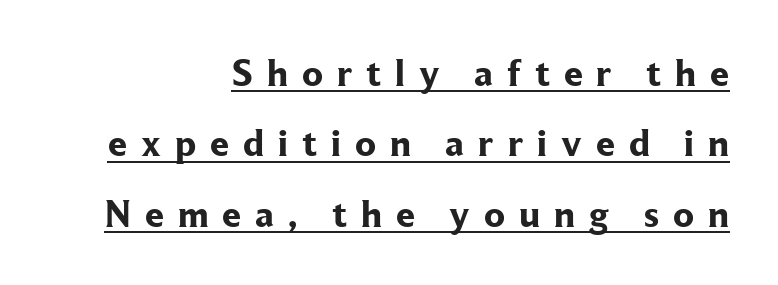
{"serif": "yes", "italic": "no", "bold": "yes", "weight": "bold", "width": "normal", "stroke_contrast": "low", "x_height": "medium", "monospaced": "no", "underline": "yes", "align": "right", "line_spacing_ratio": 1.85, "letter_spacing": "wide", "letter_spacing_em": 0.37, "glyph_px": 38}
